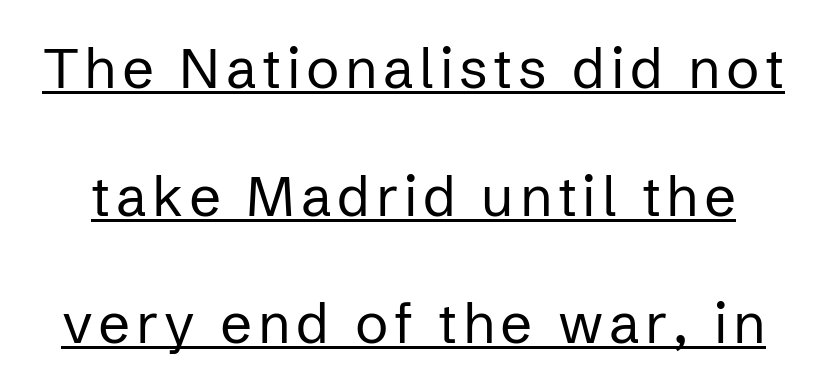
You could not count columns in this text — the font is proportionally spaced. Quick note: interline space is abundant. A typesetter would label this face a sans. A light-to-regular cut is what we see here. Underline: present. You can tell it's not italic because the verticals are truly vertical.
